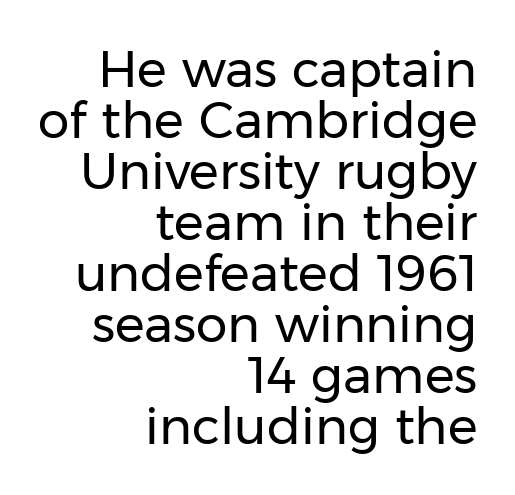
Underlining? Definitely not there. This sample uses a sans-serif face. Do the letters lean? They stand straight. This sample has the flowing, uneven cadence of proportional lettering. Rows of type sit shoulder to shoulder in the vertical direction.
